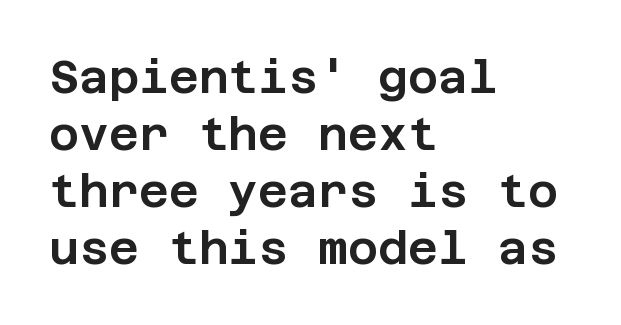
{"serif": "no", "italic": "no", "width": "normal", "stroke_contrast": "low", "x_height": "large", "underline": "no", "align": "left", "line_spacing_ratio": 1.24, "letter_spacing": "normal", "letter_spacing_em": 0.0, "glyph_px": 46}
